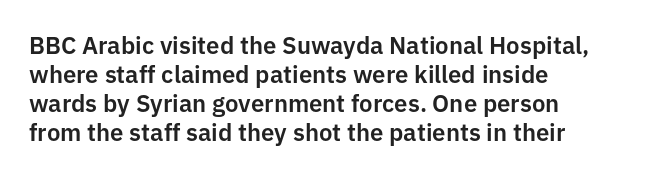
Q: Is the text italic (slanted)? A: No, it is upright.
Q: Is the text underlined? A: No.
Q: How is the paragraph aligned? A: Left-aligned.
Q: Is the spacing between letters normal or unusually wide? A: Normal.
